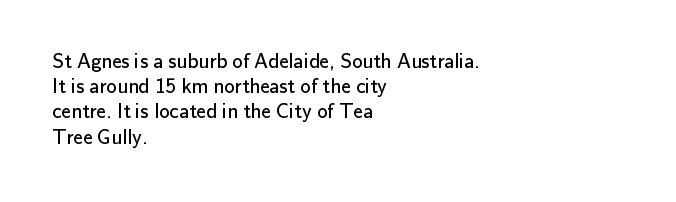
Q: Is the text bold? A: No.
Q: Is the text italic (slanted)? A: No, it is upright.
Q: Is the text underlined? A: No.
Q: How is the paragraph aligned? A: Left-aligned.
Q: Is the spacing between letters normal or unusually wide? A: Normal.
